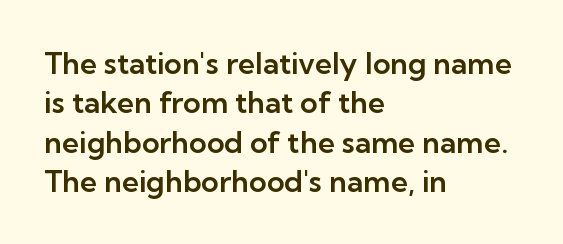
Q: Is the text italic (slanted)? A: No, it is upright.
Q: Is the typeface a serif or a sans-serif typeface? A: Sans-serif.
Q: Is the text underlined? A: No.
Q: How is the paragraph aligned? A: Left-aligned.
Q: Is the spacing between letters normal or unusually wide? A: Normal.
Q: Is the spacing between lines tight, normal or loose? A: Normal.
Q: Width (condensed, normal, or wide)? A: Normal.
Q: Stroke contrast? A: Low.
Q: x-height? A: Medium.
Q: Monospaced? A: No.
